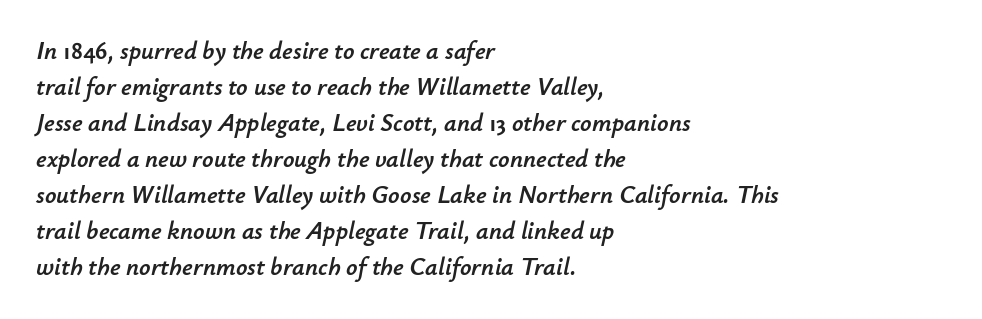
Q: Is the text italic (slanted)? A: Yes, it leans right by about 12 degrees.
Q: Is the text underlined? A: No.
Q: How is the paragraph aligned? A: Left-aligned.
Q: Is the spacing between letters normal or unusually wide? A: Normal.
Q: Is the spacing between lines tight, normal or loose? A: Normal.
